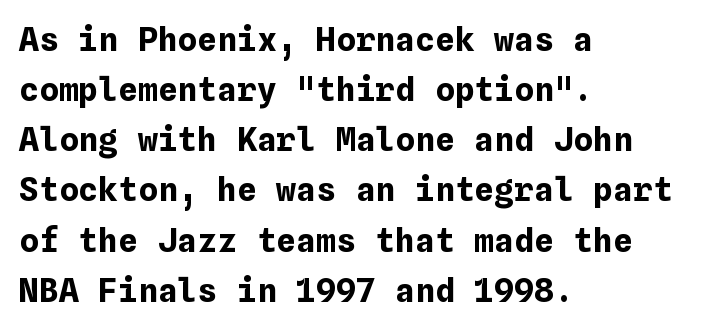
{"italic": "no", "bold": "yes", "weight": "bold", "width": "normal", "stroke_contrast": "low", "x_height": "medium", "underline": "no", "align": "left", "line_spacing": "normal", "line_spacing_ratio": 1.52, "letter_spacing": "normal", "letter_spacing_em": 0.0, "glyph_px": 33}
